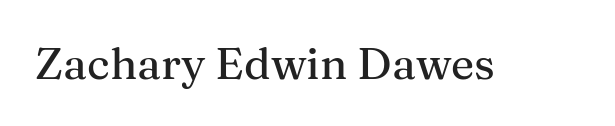
The image shows 44 px serif type, upright; set normal letter spacing, not underlined; medium stroke contrast and a medium x-height.
